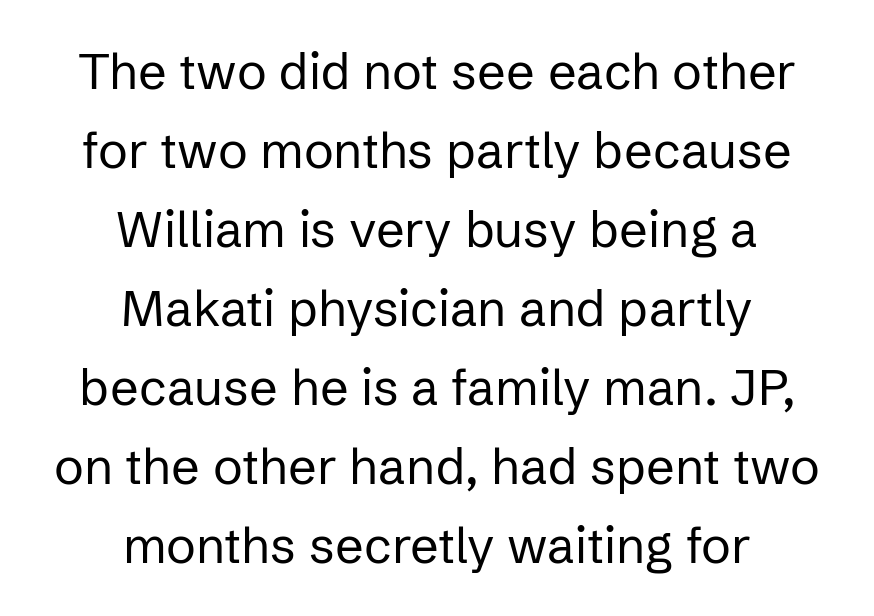
{"serif": "no", "italic": "no", "bold": "no", "weight": "regular", "width": "normal", "stroke_contrast": "low", "x_height": "medium", "monospaced": "no", "underline": "no", "align": "center", "line_spacing": "normal", "line_spacing_ratio": 1.58, "letter_spacing": "normal", "letter_spacing_em": 0.0, "glyph_px": 50}
